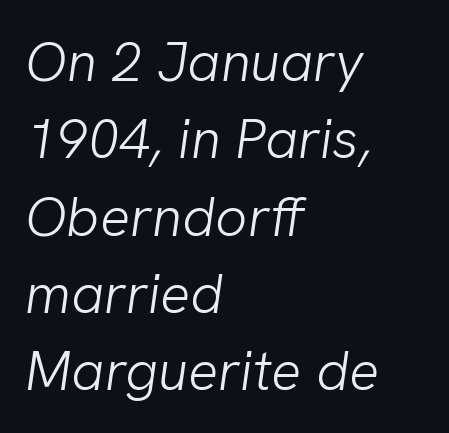
The image shows 56 px light sans-serif type; set left-aligned, normal line spacing (1.38x), normal letter spacing, not underlined; low stroke contrast and a medium x-height.
